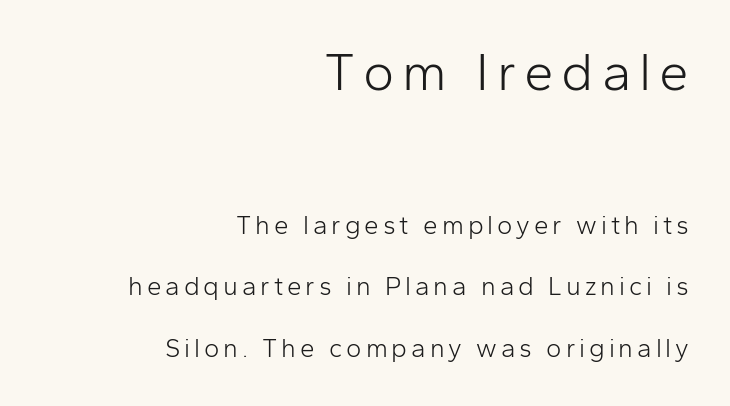
These lines are set flush right with a ragged left edge. Bigger letters appear in the top chunk; the bottom chunk is reduced. Students, observe: this is what heavily led, spacious text looks like. Are there feet on the stems? There aren't — it's a sans.
